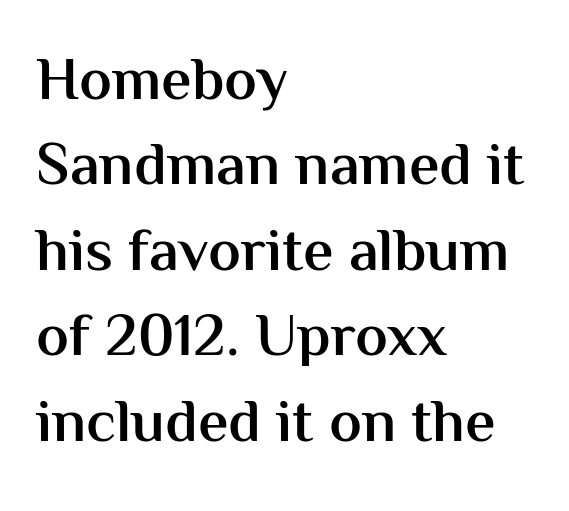
Does the lettering tilt? It doesn't — this is upright. Letters rest on an invisible, unmarked baseline. In terms of leading, this rendering sits right in the middle. Think of a printed novel: that variable character pitch is what you see here. Classification — sans serif.
